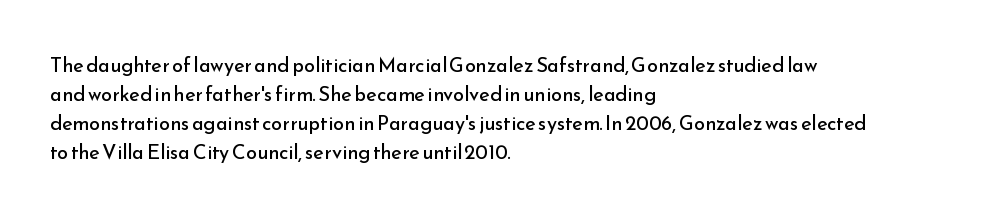
Q: Is the text bold? A: No.
Q: Is the text italic (slanted)? A: No, it is upright.
Q: Is the text underlined? A: No.
Q: How is the paragraph aligned? A: Left-aligned.
Q: Is the spacing between letters normal or unusually wide? A: Normal.
Q: Is the spacing between lines tight, normal or loose? A: Normal.
